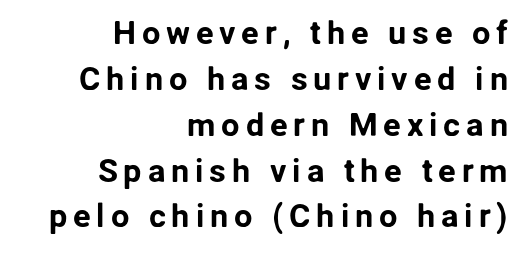
Q: Is the text italic (slanted)? A: No, it is upright.
Q: Is the typeface a serif or a sans-serif typeface? A: Sans-serif.
Q: Is the text underlined? A: No.
Q: How is the paragraph aligned? A: Right-aligned.
Q: Is the spacing between lines tight, normal or loose? A: Normal.
Q: Width (condensed, normal, or wide)? A: Normal.
Q: Stroke contrast? A: Low.
Q: x-height? A: Medium.
Q: Monospaced? A: No.
